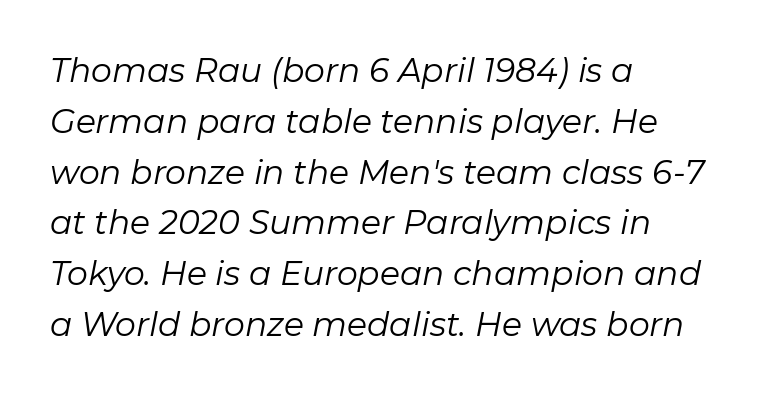
{"italic": "yes", "lean": "right", "slant_degrees": 11, "bold": "no", "weight": "regular", "width": "normal", "stroke_contrast": "low", "x_height": "medium", "monospaced": "no", "underline": "no", "align": "left", "line_spacing": "normal", "line_spacing_ratio": 1.54, "letter_spacing": "normal", "letter_spacing_em": 0.0, "glyph_px": 33}
